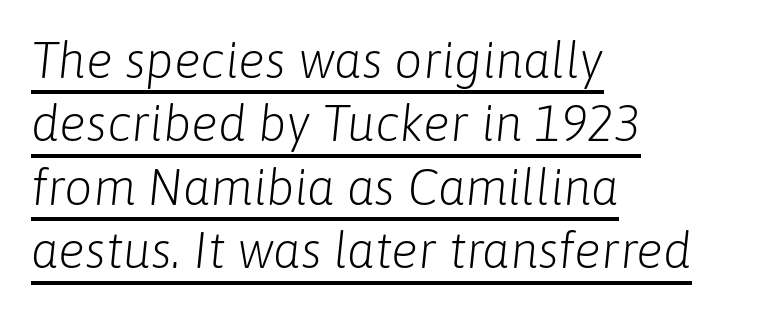
Q: Is the text bold? A: No.
Q: Is the text italic (slanted)? A: Yes, it leans right by about 6 degrees.
Q: Is the text underlined? A: Yes.
Q: How is the paragraph aligned? A: Left-aligned.
Q: Is the spacing between letters normal or unusually wide? A: Normal.
Q: Is the spacing between lines tight, normal or loose? A: Normal.
Q: Width (condensed, normal, or wide)? A: Normal.
Q: Stroke contrast? A: Low.
Q: x-height? A: Medium.
Q: Monospaced? A: No.
